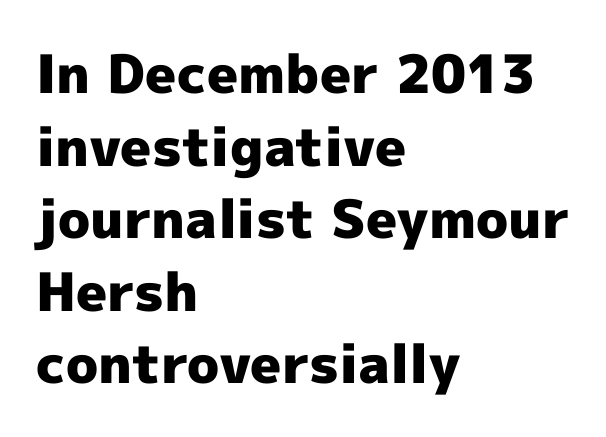
Q: Is the text bold? A: Yes.
Q: Is the text italic (slanted)? A: No, it is upright.
Q: Is the typeface a serif or a sans-serif typeface? A: Sans-serif.
Q: Is the text underlined? A: No.
Q: How is the paragraph aligned? A: Left-aligned.
Q: Is the spacing between letters normal or unusually wide? A: Normal.
Q: Is the spacing between lines tight, normal or loose? A: Normal.
Q: Width (condensed, normal, or wide)? A: Normal.
Q: x-height? A: Medium.
Q: Monospaced? A: No.
